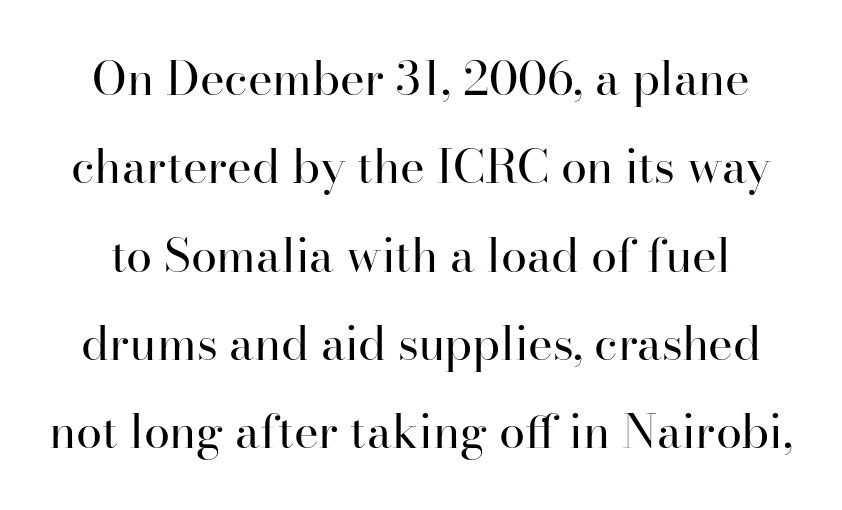
Q: Is the text bold? A: No.
Q: Is the text italic (slanted)? A: No, it is upright.
Q: Is the typeface a serif or a sans-serif typeface? A: Serif.
Q: Is the text underlined? A: No.
Q: Is the spacing between letters normal or unusually wide? A: Normal.
Q: Width (condensed, normal, or wide)? A: Normal.
Q: Stroke contrast? A: High.
Q: x-height? A: Small.
Q: Monospaced? A: No.
